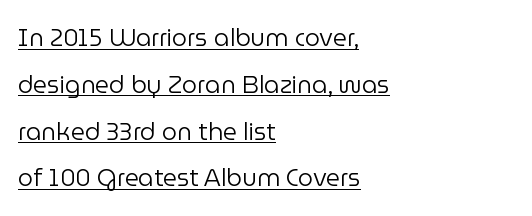
Q: Is the text bold? A: No.
Q: Is the text italic (slanted)? A: No, it is upright.
Q: Is the text underlined? A: Yes.
Q: How is the paragraph aligned? A: Left-aligned.
Q: Is the spacing between letters normal or unusually wide? A: Normal.
Q: Is the spacing between lines tight, normal or loose? A: Loose.
